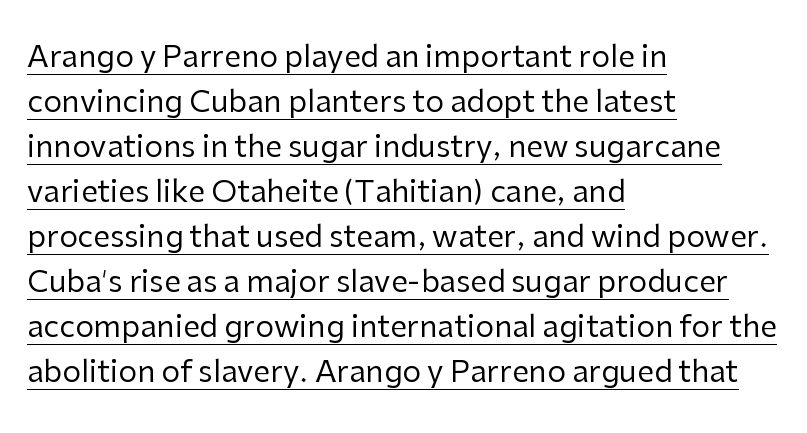
Q: Is the text bold? A: No.
Q: Is the text italic (slanted)? A: No, it is upright.
Q: Is the typeface a serif or a sans-serif typeface? A: Sans-serif.
Q: Is the text underlined? A: Yes.
Q: How is the paragraph aligned? A: Left-aligned.
Q: Is the spacing between letters normal or unusually wide? A: Normal.
Q: Is the spacing between lines tight, normal or loose? A: Normal.
Q: Width (condensed, normal, or wide)? A: Normal.
Q: Stroke contrast? A: Low.
Q: x-height? A: Medium.
Q: Monospaced? A: No.
